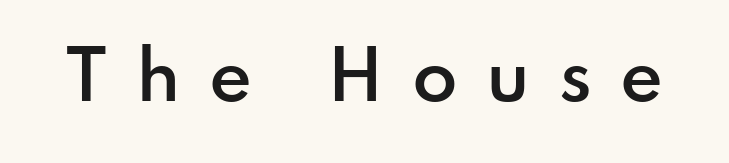
Q: Is the text bold? A: Semi-bold.
Q: Is the text italic (slanted)? A: No, it is upright.
Q: Is the typeface a serif or a sans-serif typeface? A: Sans-serif.
Q: Is the text underlined? A: No.
Q: Is the spacing between letters normal or unusually wide? A: Unusually wide.
Q: Width (condensed, normal, or wide)? A: Normal.
Q: Stroke contrast? A: Low.
Q: x-height? A: Small.
Q: Monospaced? A: No.
